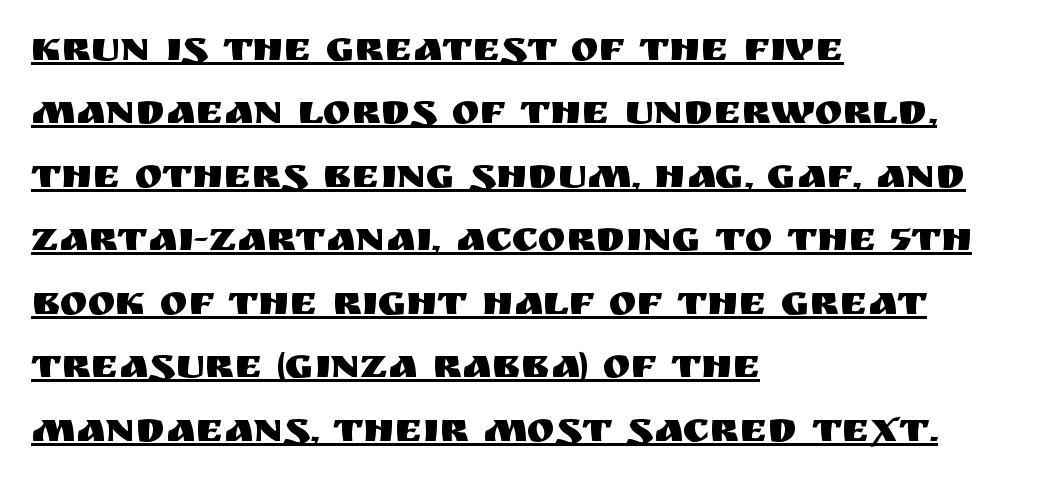
Each line of the rendering has a horizontal stroke beneath the glyphs. Whoever set this chose a conventional vertical rhythm. The paragraph has a hard left edge and a soft right edge. Character widths vary here, with narrow letters taking less room than wide ones.
